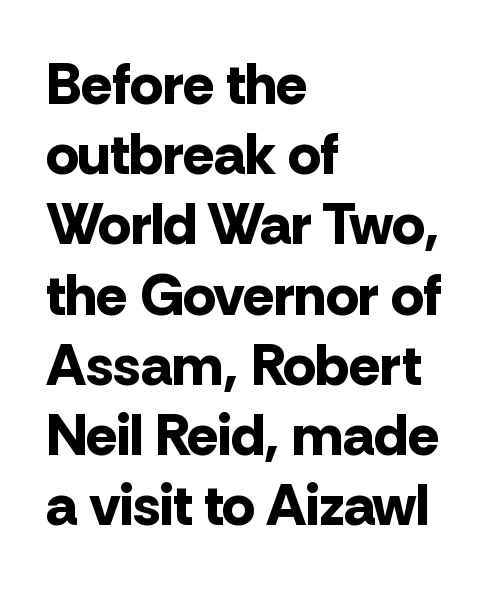
The image shows 58 px bold sans-serif type, upright; set left-aligned, line spacing 1.21x, normal letter spacing, not underlined; low stroke contrast and a medium x-height.
